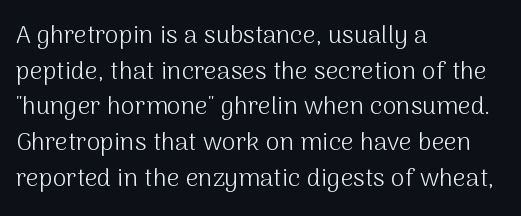
Q: Is the text bold? A: No.
Q: Is the text italic (slanted)? A: No, it is upright.
Q: Is the text underlined? A: No.
Q: How is the paragraph aligned? A: Left-aligned.
Q: Is the spacing between letters normal or unusually wide? A: Normal.
Q: Is the spacing between lines tight, normal or loose? A: Normal.
